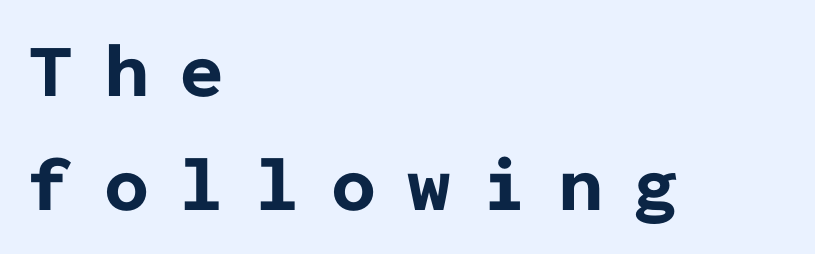
The image shows 77 px bold sans-serif type, upright, monospaced; set left-aligned, normal line spacing (1.48x), unusually wide letter spacing (+0.42 em), not underlined; low stroke contrast and a medium x-height.
